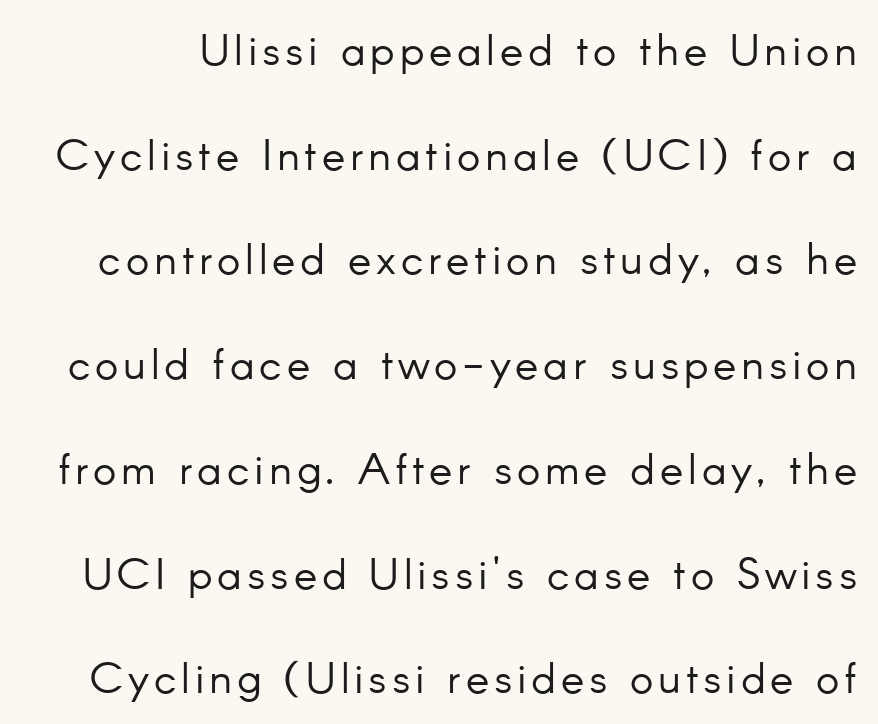
{"serif": "no", "italic": "no", "bold": "no", "weight": "light", "width": "normal", "stroke_contrast": "low", "x_height": "small", "monospaced": "no", "underline": "no", "line_spacing": "loose", "line_spacing_ratio": 2.38, "glyph_px": 44}
